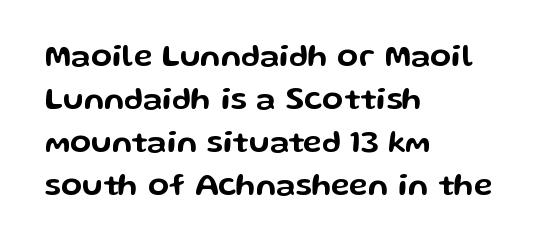
{"serif": "no", "italic": "no", "width": "wide", "stroke_contrast": "low", "x_height": "medium", "monospaced": "no", "underline": "no", "align": "left", "line_spacing": "normal", "line_spacing_ratio": 1.39, "letter_spacing": "normal", "letter_spacing_em": 0.0, "glyph_px": 31}
